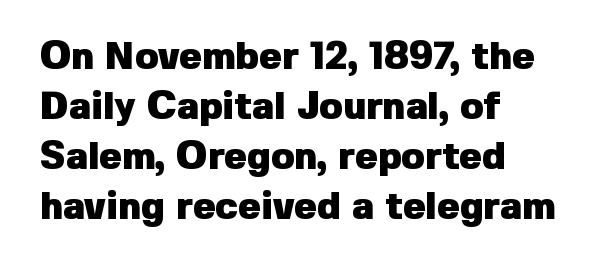
{"serif": "no", "italic": "no", "bold": "yes", "weight": "heavy", "width": "normal", "stroke_contrast": "low", "x_height": "medium", "monospaced": "no", "underline": "no", "align": "left", "line_spacing": "normal", "line_spacing_ratio": 1.32, "letter_spacing": "normal", "letter_spacing_em": 0.0, "glyph_px": 38}
